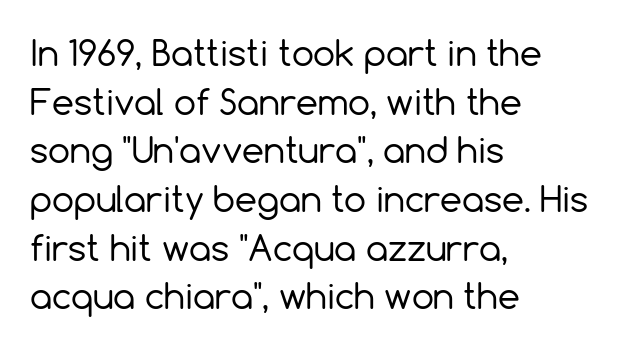
Bold? No — there's no thickening of the strokes. The block of text has a typical density, with ordinary space between rows. Any mark beneath the type? The region is blank. Each word holds together tightly as a unit, with standard inter-letter gaps. Here the designer chose a conventional face with non-uniform glyph widths. The type sits square on the baseline with zero lean.
